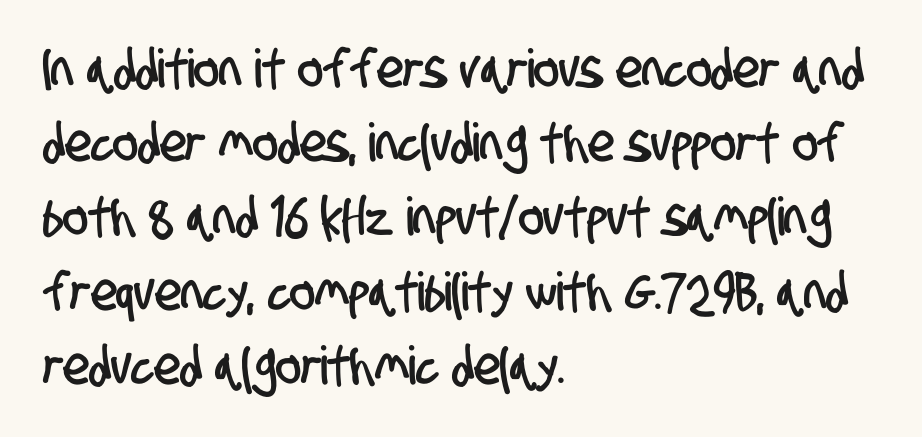
{"serif": "no", "width": "condensed", "stroke_contrast": "low", "x_height": "large", "monospaced": "no", "underline": "no", "align": "left", "line_spacing": "normal", "line_spacing_ratio": 1.4, "letter_spacing": "normal", "letter_spacing_em": 0.0, "glyph_px": 53}
